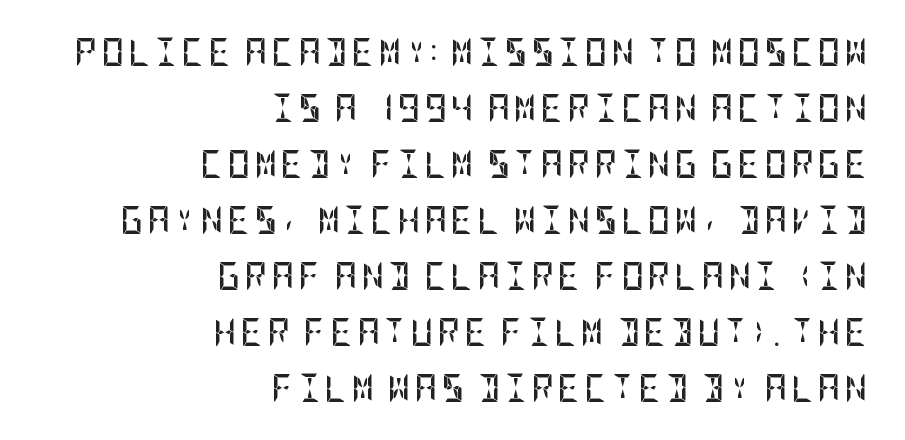
The type sits square on the baseline with zero lean. Widely set lines give the paragraph a tall, airy silhouette. Notice how the passage keeps a crisp vertical edge on the right only. Serif or sans? Sans — the stroke terminals are bare.
